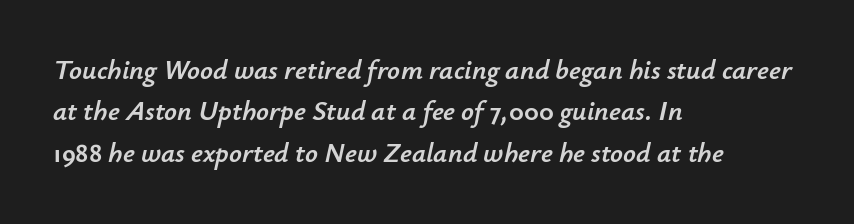
The space directly below the letters is spotless. The axis of the letterforms is tilted away from vertical. The letters sit at their default tracking, neither squeezed nor spread. Is there much room between lines? A standard amount, neither cramped nor airy. Character widths vary here, with narrow letters taking less room than wide ones.
